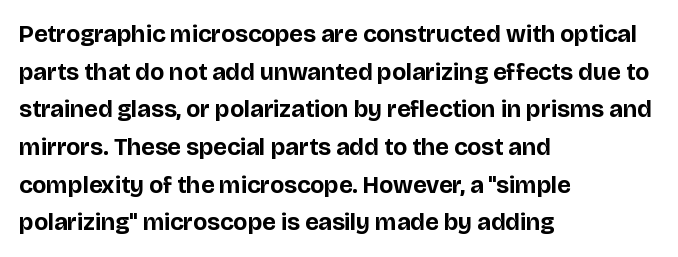
Q: Is the text bold? A: Yes.
Q: Is the text italic (slanted)? A: No, it is upright.
Q: Is the text underlined? A: No.
Q: How is the paragraph aligned? A: Left-aligned.
Q: Is the spacing between letters normal or unusually wide? A: Normal.
Q: Is the spacing between lines tight, normal or loose? A: Normal.
